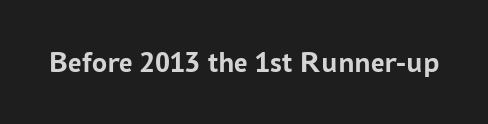
Q: Is the text bold? A: Yes.
Q: Is the text italic (slanted)? A: No, it is upright.
Q: Is the typeface a serif or a sans-serif typeface? A: Sans-serif.
Q: Is the text underlined? A: No.
Q: Is the spacing between letters normal or unusually wide? A: Normal.
Q: Width (condensed, normal, or wide)? A: Normal.
Q: Stroke contrast? A: Low.
Q: x-height? A: Medium.
Q: Monospaced? A: No.
